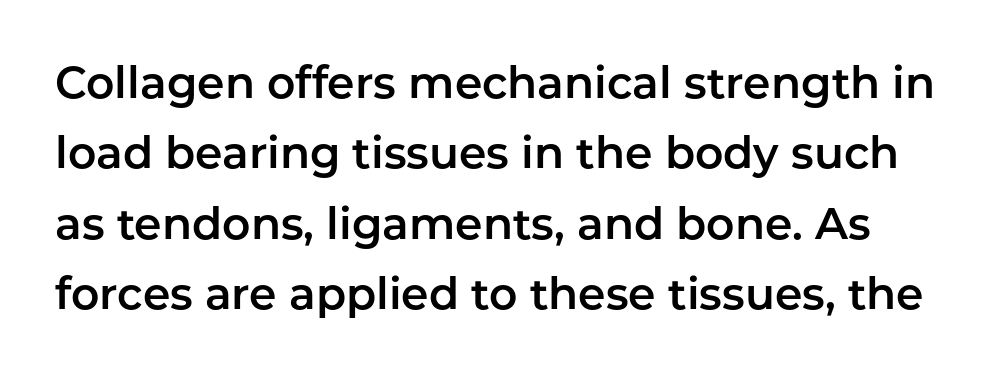
{"serif": "no", "italic": "no", "width": "normal", "stroke_contrast": "low", "x_height": "medium", "monospaced": "no", "underline": "no", "line_spacing": "normal", "line_spacing_ratio": 1.6, "letter_spacing": "normal", "letter_spacing_em": 0.0, "glyph_px": 44}
